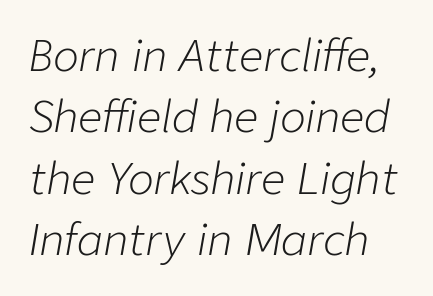
Q: Is the text bold? A: No.
Q: Is the text italic (slanted)? A: Yes, it leans right by about 9 degrees.
Q: Is the text underlined? A: No.
Q: Is the spacing between letters normal or unusually wide? A: Normal.
Q: Is the spacing between lines tight, normal or loose? A: Normal.
Q: Width (condensed, normal, or wide)? A: Normal.
Q: Stroke contrast? A: Low.
Q: x-height? A: Medium.
Q: Monospaced? A: No.
